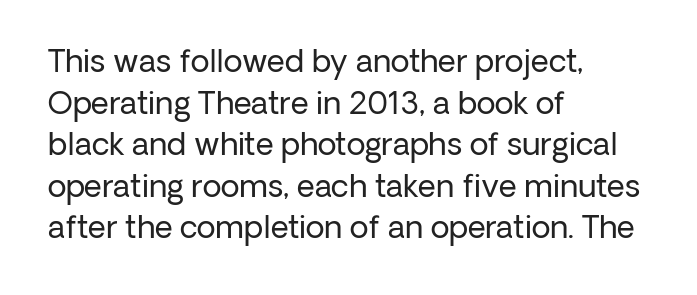
Here the glyphs are tracked normally, forming tight word shapes. Successive baselines arrive at the customary interval. The rendering uses natural spacing where letterforms have individual widths. Reading down the block, your eye returns to a fixed left position each line.
